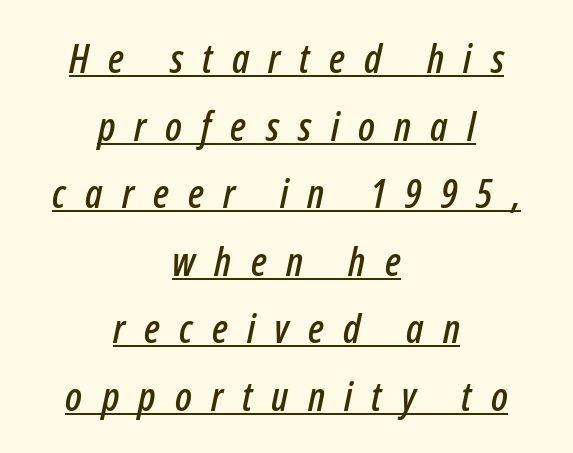
Characters are canted at an angle relative to the baseline's perpendicular. The passage shown is typed in a proportional face where columns would drift. The letterforms stand isolated, each surrounded by extra space. The glyphs are accompanied by a horizontal stroke just below them.
